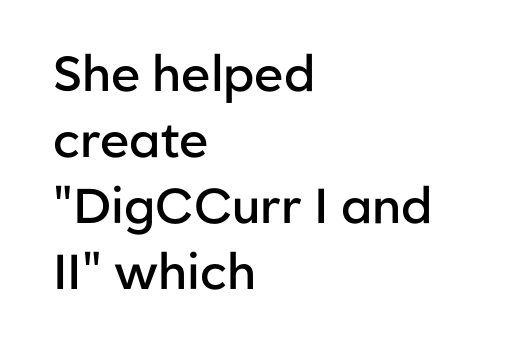
The image shows 49 px semibold sans-serif type, upright; set left-aligned, normal line spacing (1.35x), normal letter spacing, not underlined; low stroke contrast and a medium x-height.
